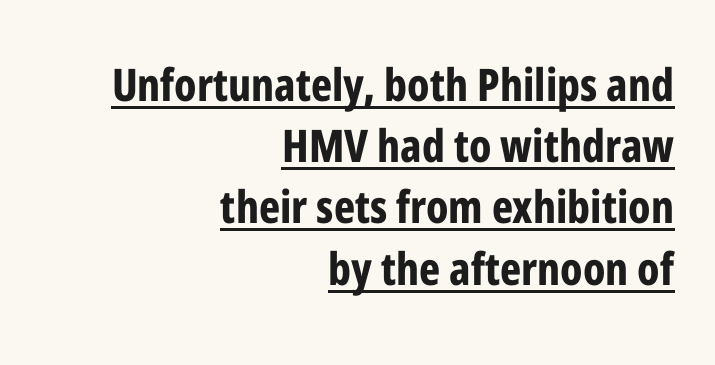
Characters remain perfectly vertical along every line. You can see a thin bar hugging the bottom of the glyphs. Think of a printed novel: that variable character pitch is what you see here. Letter spacing: default.
